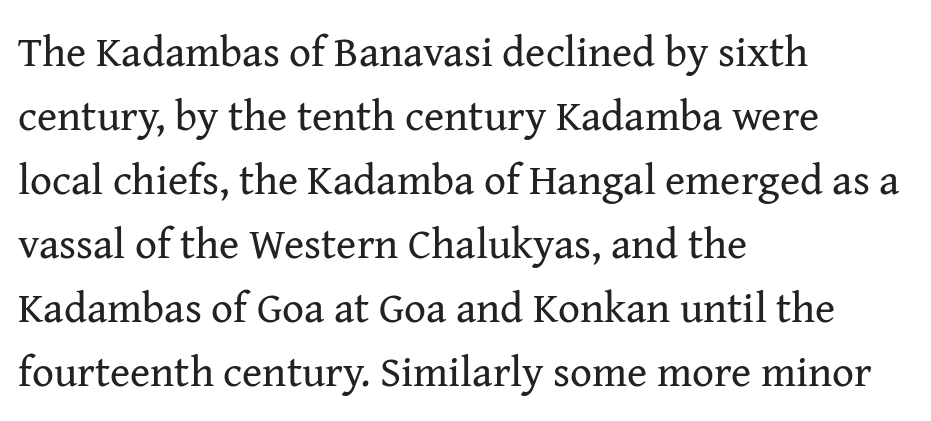
Each letter keeps its own natural width here, so spacing adapts to shape. The strip under each line holds only bare page. Notice how the passage keeps a crisp vertical edge on the left only. The rendering uses a moderate line-height, typical for paragraphs.
